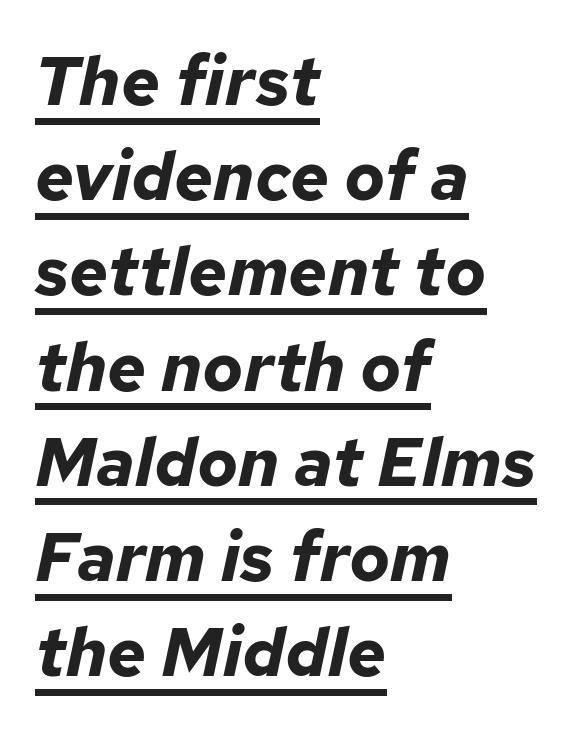
The image shows 68 px bold type, italic (leaning right); set left-aligned, normal line spacing (1.4x), normal letter spacing, underlined; low stroke contrast and a medium x-height.
